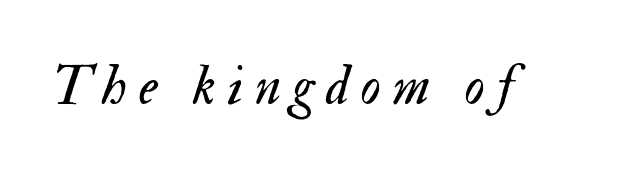
The weight would be labelled regular, book, light, or lighter still. The passage shown leans; its letterforms are oblique. A bare baseline throughout the passage. Varying glyph widths throughout — classic text-font behaviour. Glyph-to-glyph distance is far greater than everyday printed text.
